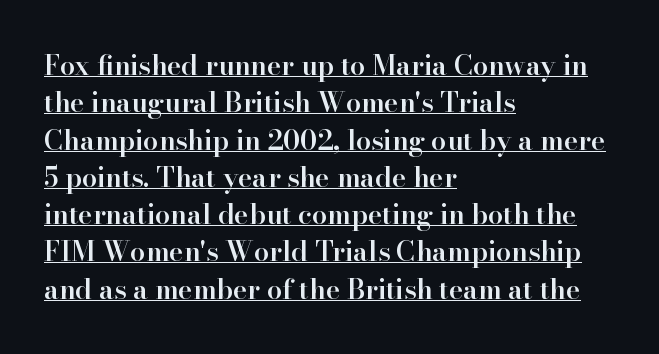
{"italic": "no", "bold": "semi", "underline": "yes", "align": "left", "line_spacing": "normal", "line_spacing_ratio": 1.38, "letter_spacing": "normal", "letter_spacing_em": 0.0, "glyph_px": 27}
